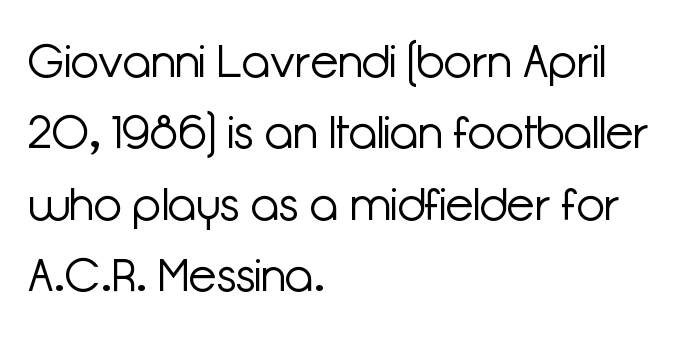
Q: Is the text bold? A: No.
Q: Is the text italic (slanted)? A: No, it is upright.
Q: Is the typeface a serif or a sans-serif typeface? A: Sans-serif.
Q: Is the text underlined? A: No.
Q: How is the paragraph aligned? A: Left-aligned.
Q: Is the spacing between letters normal or unusually wide? A: Normal.
Q: Is the spacing between lines tight, normal or loose? A: Normal.
Q: Width (condensed, normal, or wide)? A: Normal.
Q: Stroke contrast? A: Low.
Q: x-height? A: Medium.
Q: Monospaced? A: No.
